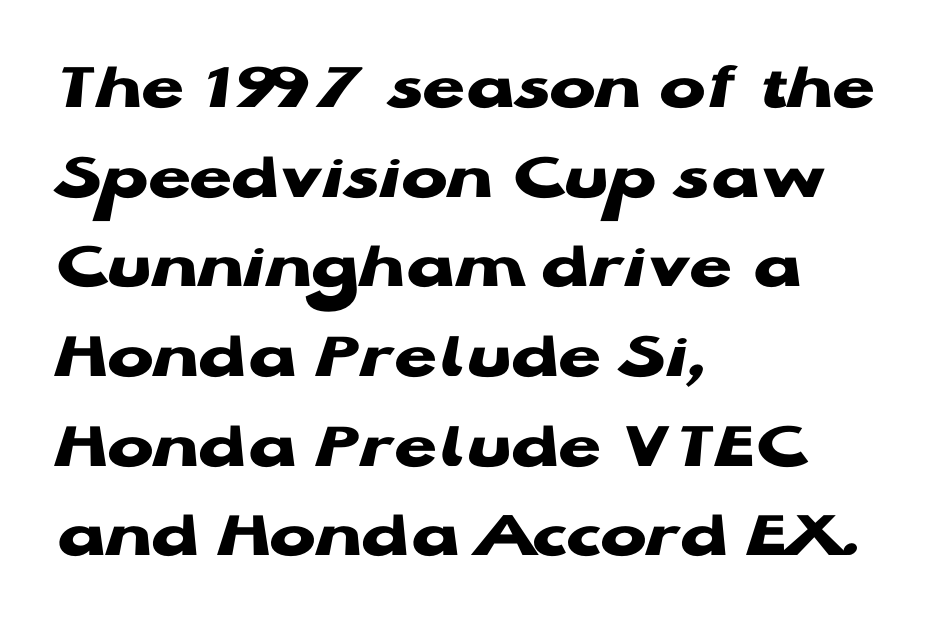
{"serif": "no", "italic": "no", "bold": "yes", "weight": "heavy", "width": "wide", "stroke_contrast": "low", "x_height": "medium", "monospaced": "no", "underline": "no", "align": "left", "line_spacing": "normal", "line_spacing_ratio": 1.3, "letter_spacing": "normal", "letter_spacing_em": 0.0, "glyph_px": 69}
